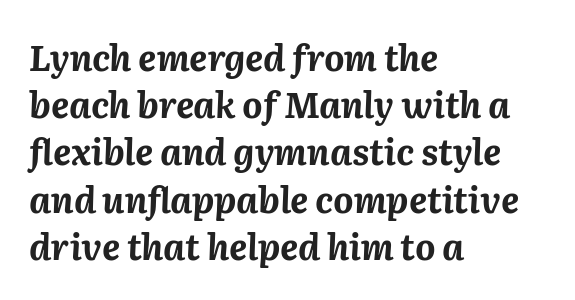
The specimen reads as italic at a glance. The face used here is proportionally spaced, like ordinary book or web type. Bold? Absolutely — the strokes are thick and heavy. Baseline-to-baseline distance is the conventional proportion of letter height.
